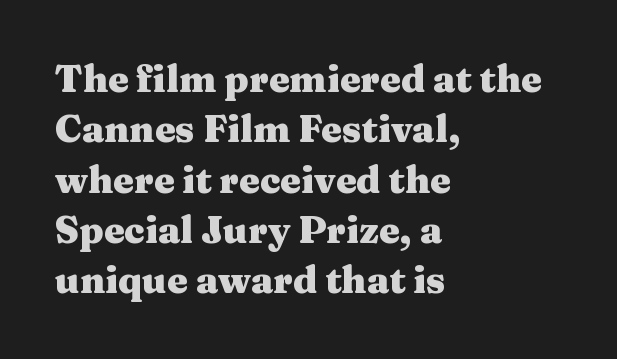
The typesetting leans heavy: a genuine bold. Italic? Not at all — the glyphs are vertical. The gap between lines stays unmarked. You could not count columns in this text — the font is proportionally spaced. Vertical spacing — default. The rendering shows small feet on the letterforms — a serif design.
